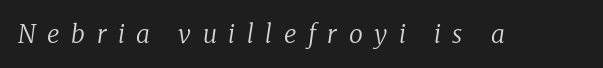
Q: Is the text bold? A: No.
Q: Is the text italic (slanted)? A: Yes, it leans right by about 8 degrees.
Q: Is the text underlined? A: No.
Q: Is the spacing between letters normal or unusually wide? A: Unusually wide.
